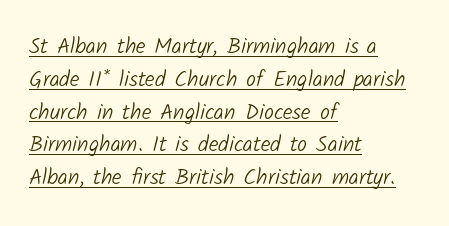
Q: Is the text bold? A: No.
Q: Is the text underlined? A: Yes.
Q: How is the paragraph aligned? A: Left-aligned.
Q: Is the spacing between letters normal or unusually wide? A: Normal.
Q: Is the spacing between lines tight, normal or loose? A: Normal.
